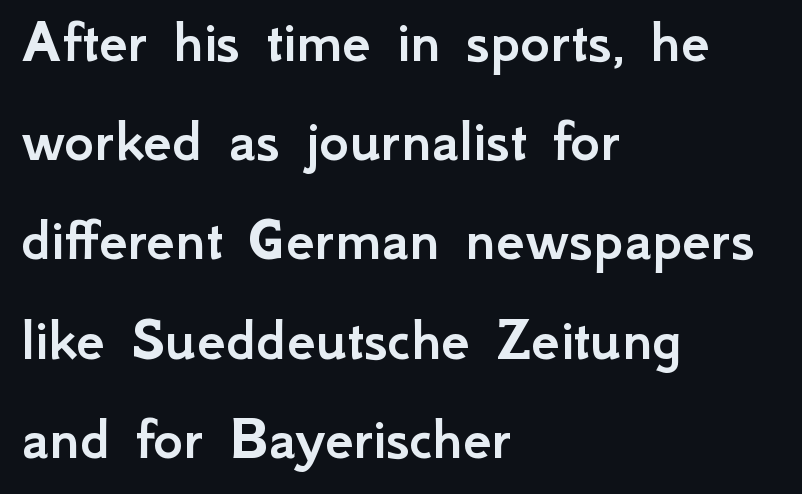
{"serif": "no", "italic": "no", "width": "normal", "stroke_contrast": "low", "x_height": "small", "monospaced": "no", "underline": "no", "align": "left", "line_spacing": "normal", "line_spacing_ratio": 1.55, "letter_spacing": "normal", "letter_spacing_em": 0.0, "glyph_px": 64}
